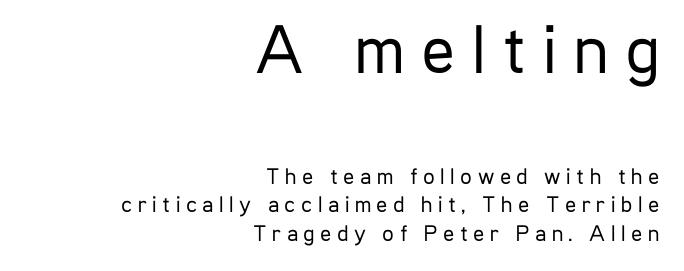
{"serif": "no", "italic": "no", "bold": "no", "weight": "regular", "width": "condensed", "stroke_contrast": "low", "x_height": "medium", "monospaced": "no", "underline": "no", "align": "right", "line_spacing_ratio": 1.24, "letter_spacing": "wide", "letter_spacing_em": 0.24, "larger_block": "first", "size_ratio": 3.04, "glyph_px": 70}
